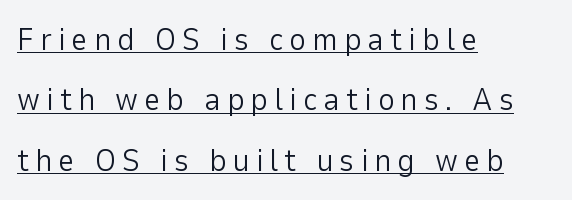
{"serif": "no", "italic": "no", "bold": "no", "weight": "light", "width": "normal", "stroke_contrast": "low", "x_height": "medium", "monospaced": "no", "underline": "yes", "align": "left", "line_spacing_ratio": 1.89, "glyph_px": 32}
